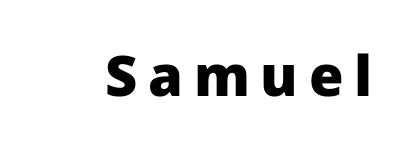
The image shows 56 px heavy sans-serif type, upright; set not underlined; low stroke contrast and a medium x-height.
